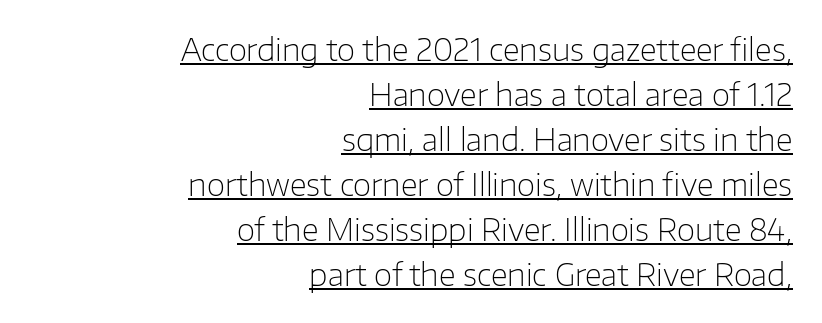
{"serif": "no", "italic": "no", "bold": "no", "weight": "light", "width": "normal", "stroke_contrast": "low", "x_height": "medium", "monospaced": "no", "underline": "yes", "align": "right", "line_spacing": "normal", "line_spacing_ratio": 1.5, "letter_spacing": "normal", "letter_spacing_em": 0.0, "glyph_px": 30}
